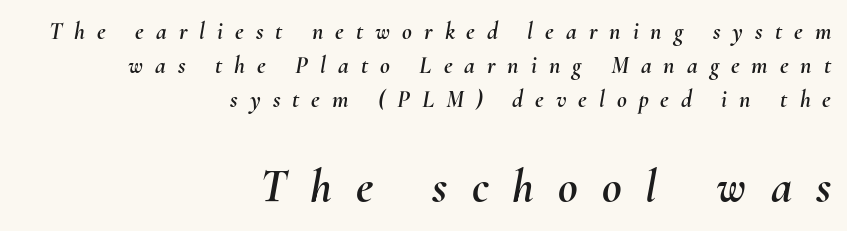
{"italic": "yes", "lean": "right", "slant_degrees": 10, "width": "normal", "stroke_contrast": "medium", "x_height": "small", "monospaced": "no", "underline": "no", "align": "right", "line_spacing": "normal", "line_spacing_ratio": 1.41, "letter_spacing": "wide", "letter_spacing_em": 0.5, "larger_block": "second", "size_ratio": 2.0, "glyph_px": 48}
